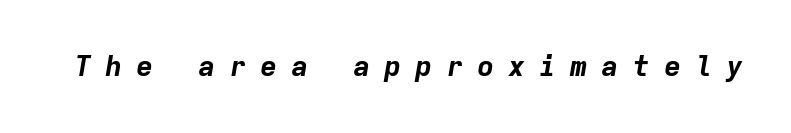
The image shows 29 px bold type, italic (leaning right), monospaced; set unusually wide letter spacing (+0.47 em), not underlined; low stroke contrast and a medium x-height.
